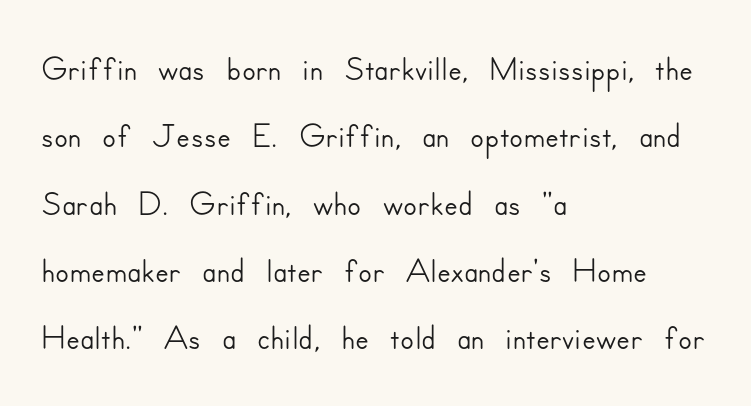
{"serif": "no", "italic": "no", "width": "normal", "stroke_contrast": "low", "x_height": "small", "monospaced": "no", "underline": "no", "align": "left", "line_spacing": "normal", "line_spacing_ratio": 1.32, "letter_spacing": "normal", "letter_spacing_em": 0.0, "glyph_px": 51}
